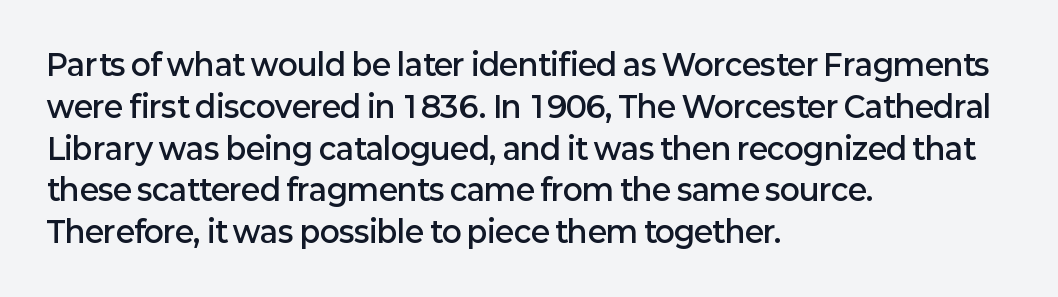
You can tell it's not italic because the verticals are truly vertical. Look at the tracking — it's just the regular setting, nothing added. Short and long lines alike share a common starting point at left. Horizontal bands of white between lines are of average thickness. Summary of weight: moderately heavy, a semibold. The passage shown is not underscored anywhere.
